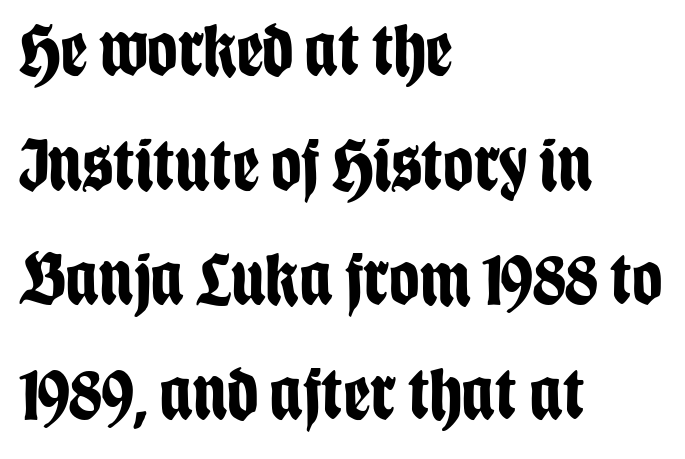
Q: Is the text bold? A: Yes.
Q: Is the text italic (slanted)? A: No, it is upright.
Q: Is the typeface a serif or a sans-serif typeface? A: Sans-serif.
Q: Is the text underlined? A: No.
Q: How is the paragraph aligned? A: Left-aligned.
Q: Is the spacing between letters normal or unusually wide? A: Normal.
Q: Is the spacing between lines tight, normal or loose? A: Normal.
Q: Width (condensed, normal, or wide)? A: Condensed.
Q: Stroke contrast? A: Low.
Q: x-height? A: Large.
Q: Monospaced? A: No.
